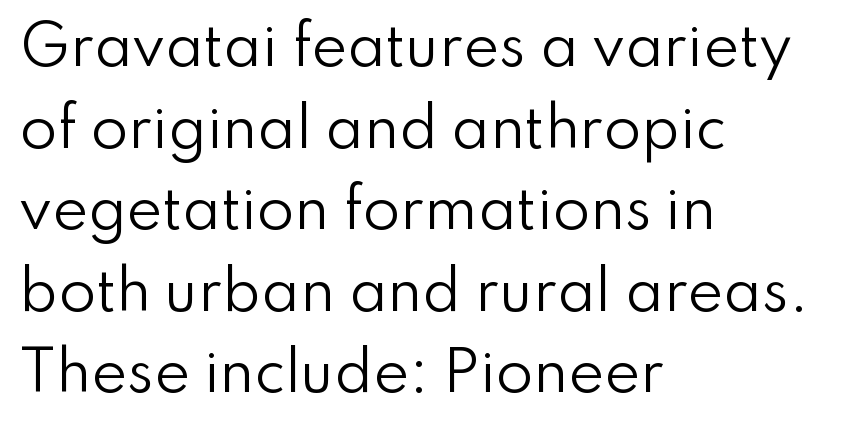
The image shows 54 px regular-weight sans-serif type, upright; set left-aligned, normal line spacing (1.51x), normal letter spacing, not underlined; low stroke contrast and a small x-height.
